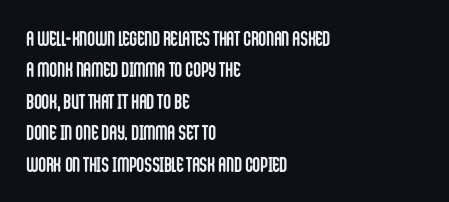
Set as a true bold cut, around the 700 mark. You can tell it's not italic because the verticals are truly vertical. Horizontally, the lines are justified to the leading edge only. Evenly set lines give the paragraph a standard silhouette. Just letters on the line, the space beneath them empty. Compared with typical body copy, the letter spacing here is the same.
